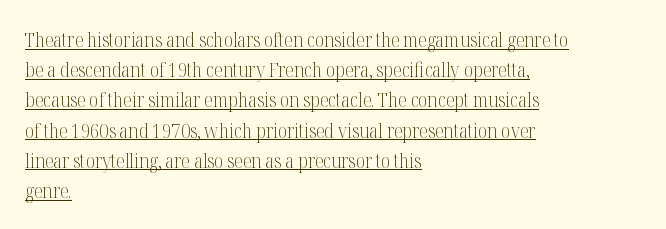
Q: Is the text bold? A: No.
Q: Is the text italic (slanted)? A: No, it is upright.
Q: Is the text underlined? A: Yes.
Q: How is the paragraph aligned? A: Left-aligned.
Q: Is the spacing between letters normal or unusually wide? A: Normal.
Q: Is the spacing between lines tight, normal or loose? A: Normal.
